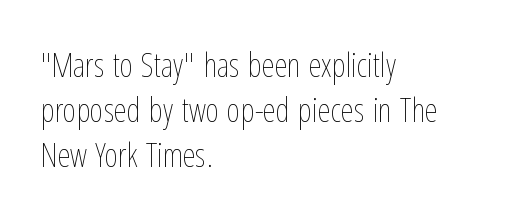
The image shows 33 px thin, condensed type, upright; set left-aligned, normal line spacing (1.37x), normal letter spacing, not underlined; low stroke contrast and a medium x-height.
